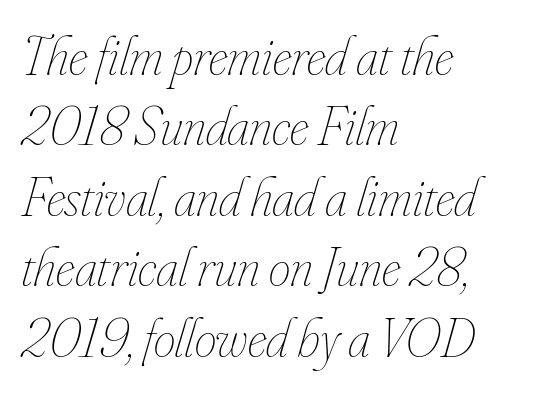
{"italic": "yes", "lean": "right", "slant_degrees": 16, "bold": "no", "weight": "thin", "width": "condensed", "stroke_contrast": "low", "x_height": "small", "monospaced": "no", "underline": "no", "align": "left", "line_spacing": "normal", "line_spacing_ratio": 1.28, "letter_spacing": "normal", "letter_spacing_em": 0.0, "glyph_px": 55}
